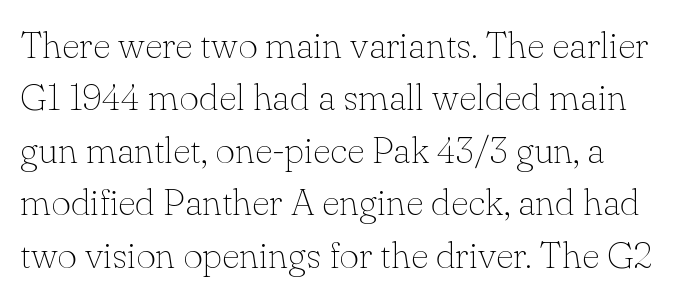
Q: Is the text bold? A: No.
Q: Is the text italic (slanted)? A: No, it is upright.
Q: Is the typeface a serif or a sans-serif typeface? A: Serif.
Q: Is the text underlined? A: No.
Q: Is the spacing between letters normal or unusually wide? A: Normal.
Q: Is the spacing between lines tight, normal or loose? A: Normal.
Q: Width (condensed, normal, or wide)? A: Normal.
Q: Stroke contrast? A: Low.
Q: x-height? A: Small.
Q: Monospaced? A: No.
